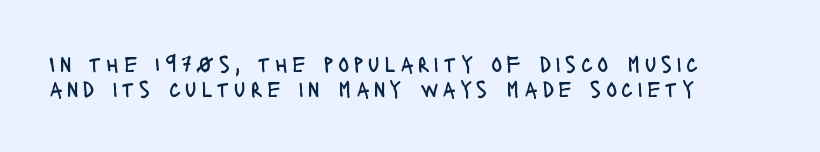
Each new line begins almost immediately beneath the previous one. Stems and bowls with no extra thickness — not bold. Here the glyphs are tracked loosely, breaking word shapes into spaced letters. Notice how the stems are strictly vertical — no italics here.
